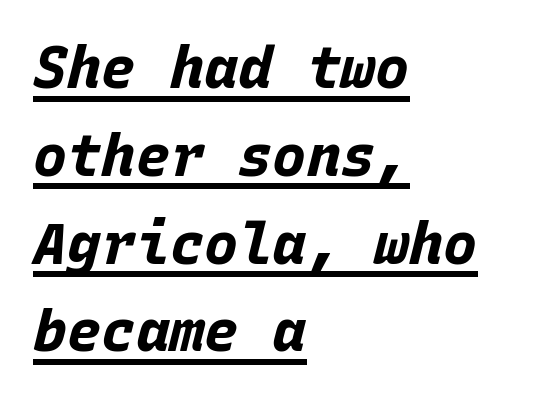
The image shows 57 px bold type, italic (leaning right), monospaced; set left-aligned, normal line spacing (1.54x), normal letter spacing, underlined; low stroke contrast and a large x-height.
